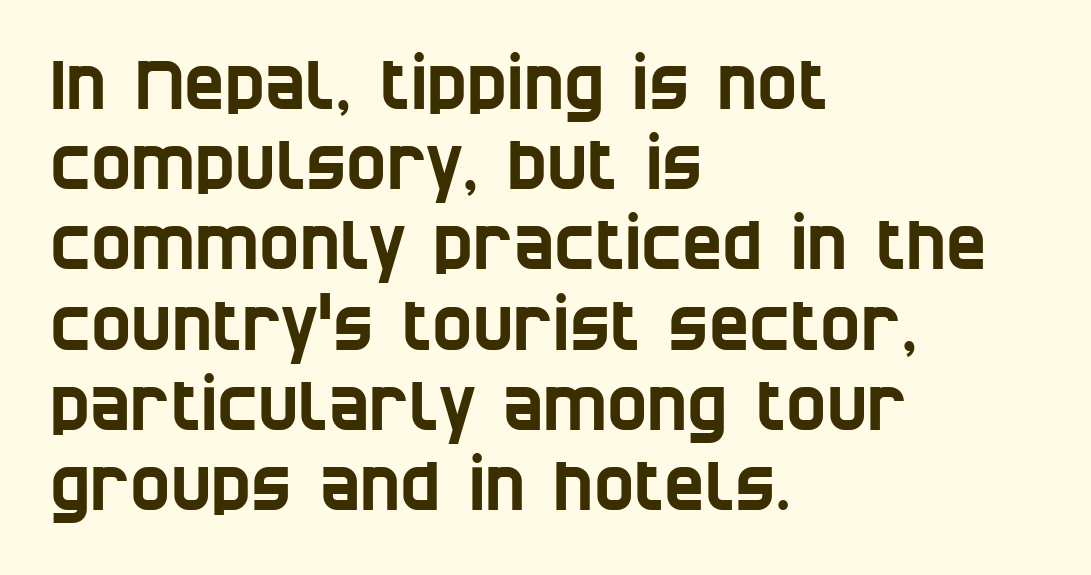
{"serif": "no", "width": "condensed", "stroke_contrast": "low", "x_height": "large", "monospaced": "no", "underline": "no", "align": "left", "line_spacing_ratio": 1.18, "letter_spacing": "normal", "letter_spacing_em": 0.0, "glyph_px": 68}
